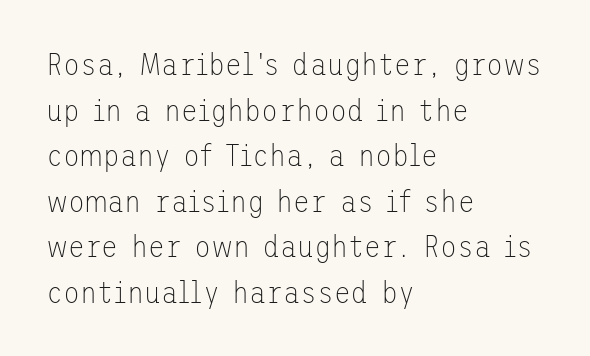
The image shows 31 px thin sans-serif type, upright; set left-aligned, normal line spacing (1.47x), normal letter spacing, not underlined; low stroke contrast and a medium x-height.
